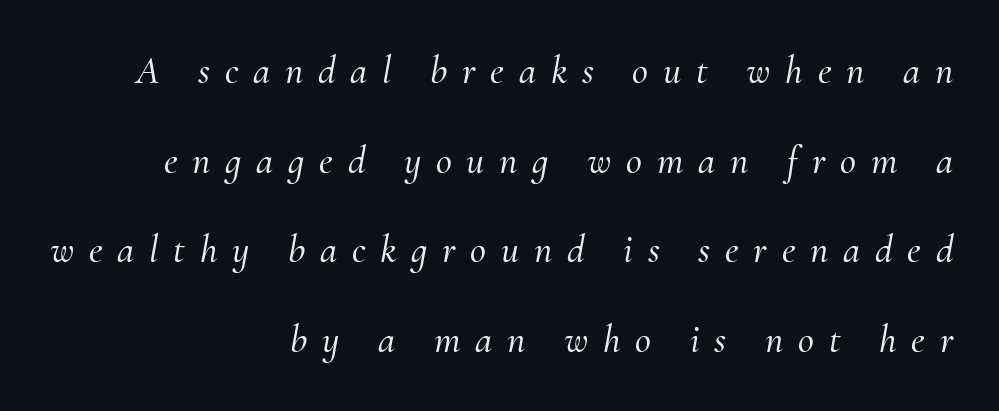
Notice the wide empty band between every row — that's loose leading. Leftover space on each line is placed entirely before the opening word. You could only call the tracking loose — the letters float apart. The text carries the slant typical of an italic or oblique font. Note: serifs present on the glyphs. Type without underlining.
